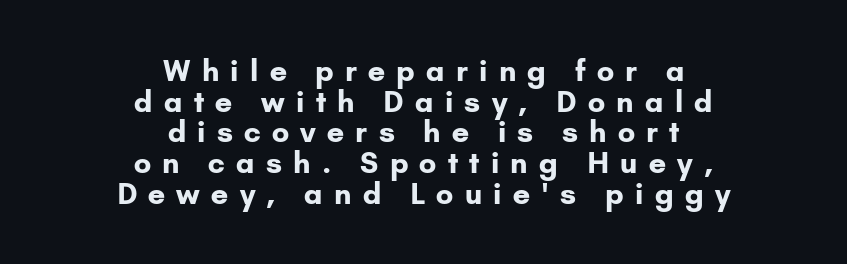
The image shows 29 px bold sans-serif type, upright; set centered, tight line spacing (1.06x), unusually wide letter spacing (+0.39 em), not underlined; low stroke contrast and a small x-height.
